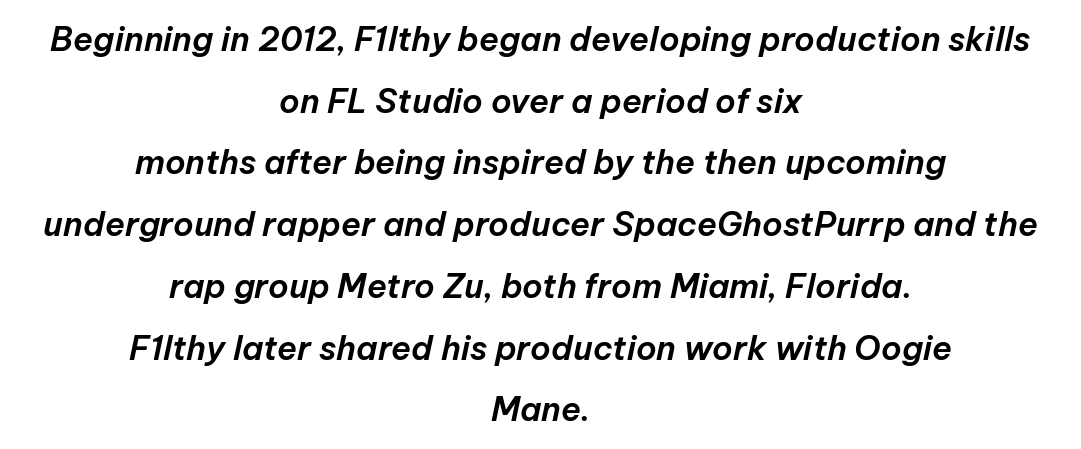
This rendering leaves character spacing at its baseline value. Caption: multi-line text, centered on the measure. Check the space under the baseline: it is left empty. Looking at the ascenders, they clearly lean. The rendering uses natural spacing where letterforms have individual widths.
